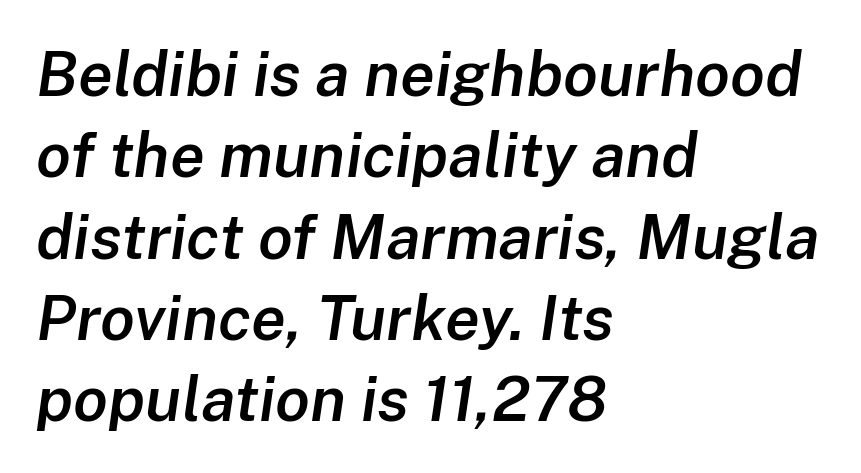
{"italic": "yes", "lean": "right", "slant_degrees": 8, "bold": "semi", "weight": "semibold", "width": "normal", "stroke_contrast": "low", "x_height": "medium", "monospaced": "no", "underline": "no", "align": "left", "line_spacing": "normal", "line_spacing_ratio": 1.29, "letter_spacing": "normal", "letter_spacing_em": 0.0, "glyph_px": 63}
